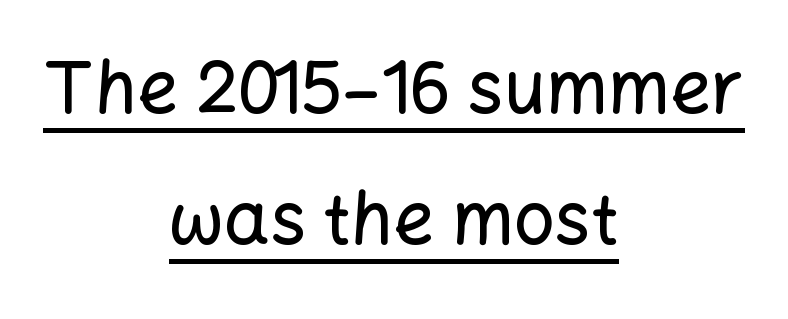
{"serif": "no", "italic": "no", "width": "normal", "stroke_contrast": "low", "x_height": "medium", "monospaced": "no", "underline": "yes", "align": "center", "line_spacing_ratio": 1.82, "letter_spacing": "normal", "letter_spacing_em": 0.0, "glyph_px": 72}
